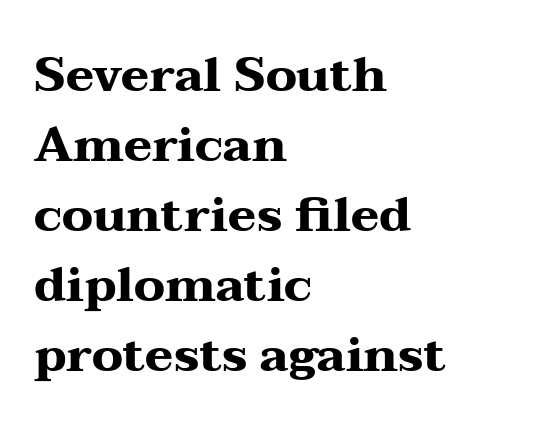
Q: Is the text bold? A: Yes.
Q: Is the text italic (slanted)? A: No, it is upright.
Q: Is the typeface a serif or a sans-serif typeface? A: Serif.
Q: Is the text underlined? A: No.
Q: How is the paragraph aligned? A: Left-aligned.
Q: Is the spacing between letters normal or unusually wide? A: Normal.
Q: Is the spacing between lines tight, normal or loose? A: Normal.
Q: Width (condensed, normal, or wide)? A: Wide.
Q: Stroke contrast? A: Medium.
Q: x-height? A: Medium.
Q: Monospaced? A: No.
